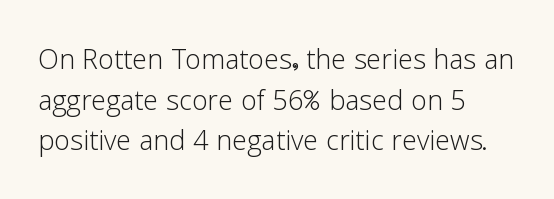
Q: Is the text bold? A: No.
Q: Is the text italic (slanted)? A: No, it is upright.
Q: Is the typeface a serif or a sans-serif typeface? A: Sans-serif.
Q: Is the text underlined? A: No.
Q: How is the paragraph aligned? A: Left-aligned.
Q: Is the spacing between letters normal or unusually wide? A: Normal.
Q: Is the spacing between lines tight, normal or loose? A: Tight.
Q: Width (condensed, normal, or wide)? A: Normal.
Q: Stroke contrast? A: Low.
Q: x-height? A: Medium.
Q: Monospaced? A: No.
